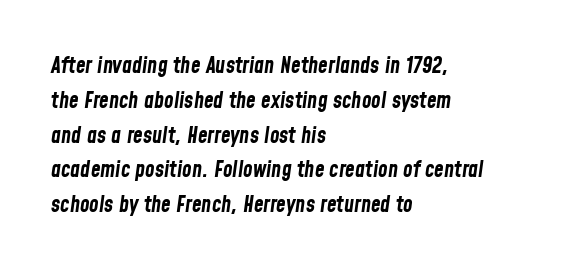
{"italic": "yes", "lean": "right", "slant_degrees": 8, "bold": "yes", "underline": "no", "align": "left", "line_spacing": "normal", "line_spacing_ratio": 1.58, "letter_spacing": "normal", "letter_spacing_em": 0.0, "glyph_px": 22}
